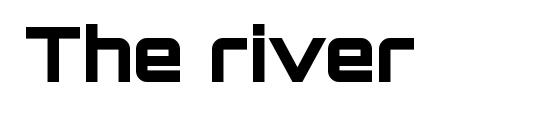
{"serif": "no", "italic": "no", "bold": "yes", "weight": "bold", "width": "normal", "stroke_contrast": "low", "x_height": "large", "monospaced": "no", "underline": "no", "letter_spacing": "normal", "letter_spacing_em": 0.0, "glyph_px": 75}
